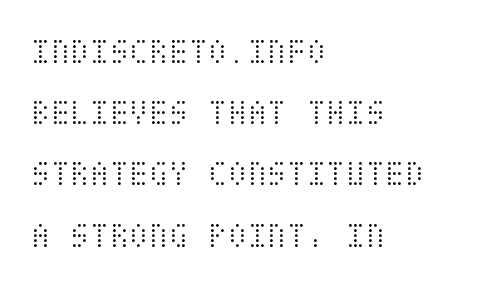
Horizontal alignment here is leftward, the default for most running prose. Glyph-to-glyph distance matches everyday printed text. Bare-footed words on every line. Posture: straight, roman, zero tilt.
